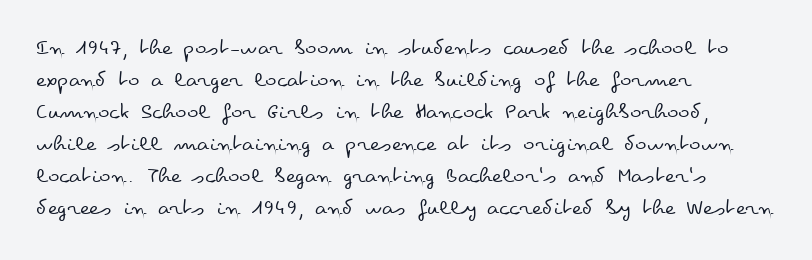
{"italic": "no", "bold": "no", "underline": "no", "align": "left", "line_spacing": "normal", "line_spacing_ratio": 1.33, "letter_spacing": "normal", "letter_spacing_em": 0.0, "glyph_px": 24}
